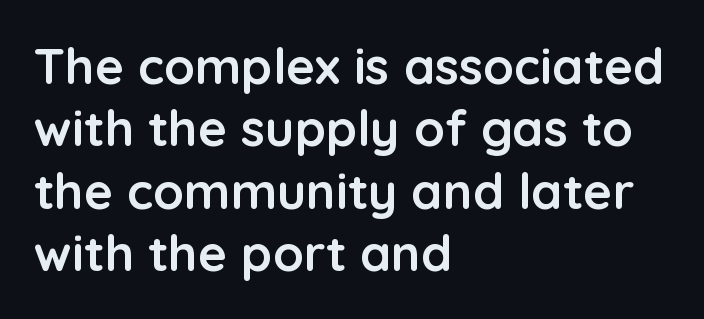
Q: Is the text bold? A: Yes.
Q: Is the text italic (slanted)? A: No, it is upright.
Q: Is the typeface a serif or a sans-serif typeface? A: Sans-serif.
Q: Is the text underlined? A: No.
Q: How is the paragraph aligned? A: Left-aligned.
Q: Is the spacing between letters normal or unusually wide? A: Normal.
Q: Is the spacing between lines tight, normal or loose? A: Normal.
Q: Width (condensed, normal, or wide)? A: Normal.
Q: Stroke contrast? A: Low.
Q: x-height? A: Medium.
Q: Monospaced? A: No.
